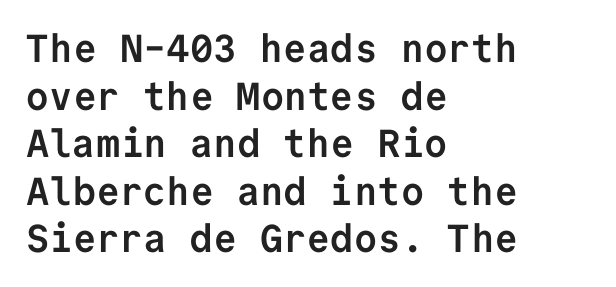
The image shows 39 px semibold sans-serif type, upright, monospaced; set left-aligned, line spacing 1.22x, normal letter spacing, not underlined; low stroke contrast and a medium x-height.
